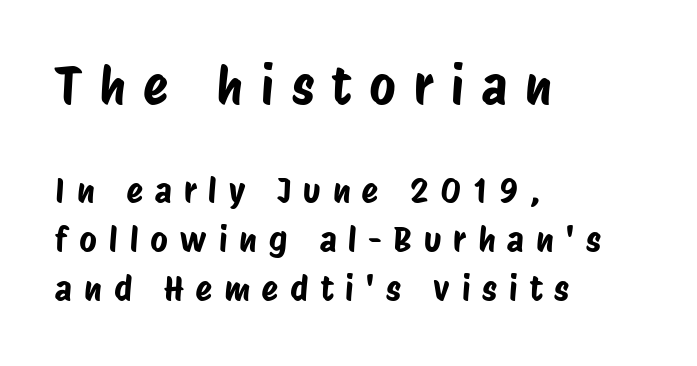
The ragged edge is on the right, which tells us the setting is flush left. Glance below the letters and you will spot only blank space. This sample uses a sans-serif face. A typesetter would call this leading conventional body-copy spacing.
